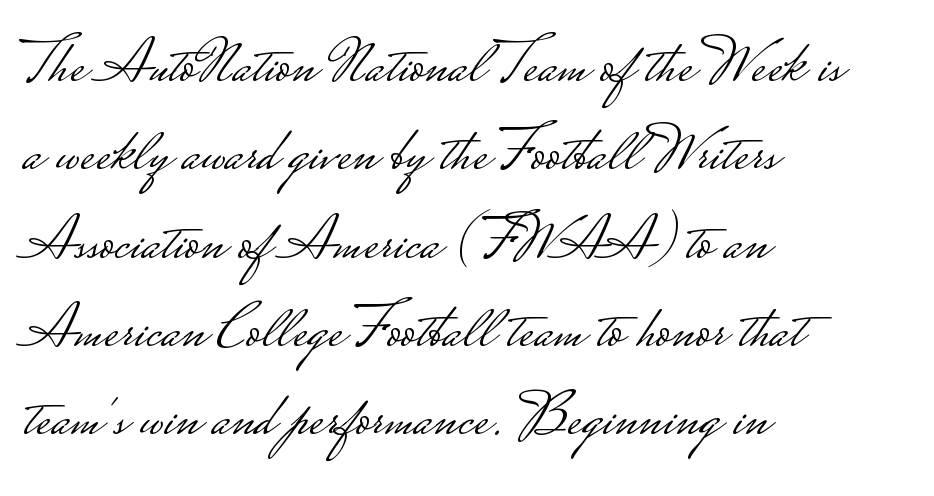
The rendering keeps characters at their native spacing. Baseline-to-baseline distance is the conventional proportion of letter height. You can tell from the bare stems that sans-serif type was used. Descenders are the only things crossing below the line. On a weight scale, this lands at 450 or below.
